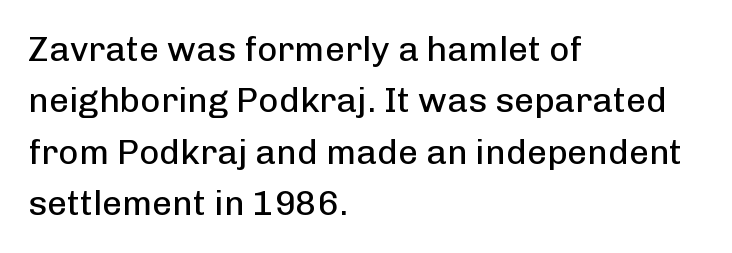
Type without underlining. Ink coverage per letter is moderate at most. Ascenders rise straight up at ninety degrees. Caption: multi-line text, flush left, ragged right. Nobody touched the tracking dial on this one. No feet cap the strokes, marking this as sans-serif type.
